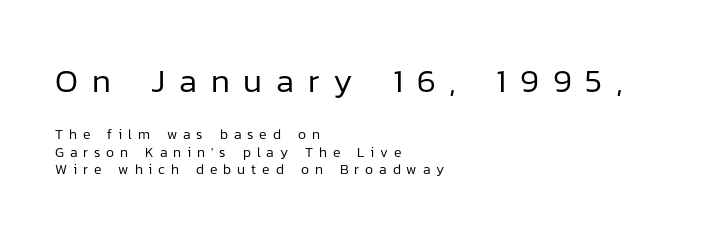
The image shows 33 px regular-weight sans-serif type, upright; set left-aligned, normal line spacing (1.26x), unusually wide letter spacing (+0.42 em), not underlined; the first (top) block is 2.36x larger; low stroke contrast and a medium x-height.
